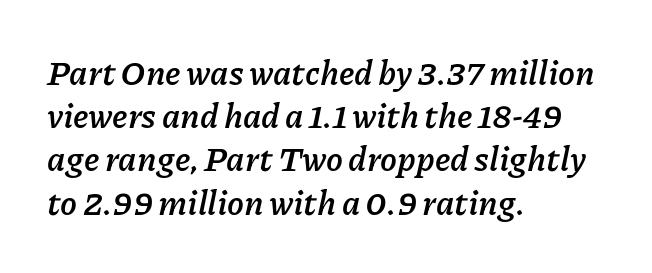
The face used here is proportionally spaced, like ordinary book or web type. Look at the stroke-to-counter ratio: heavy, a bold. Posture: slanted. The passage shown stacks its lines at a standard gap. The tracking reads as untouched default to a designer's eye. Teacher's note: observe the even left margin — that is flush-left alignment.
